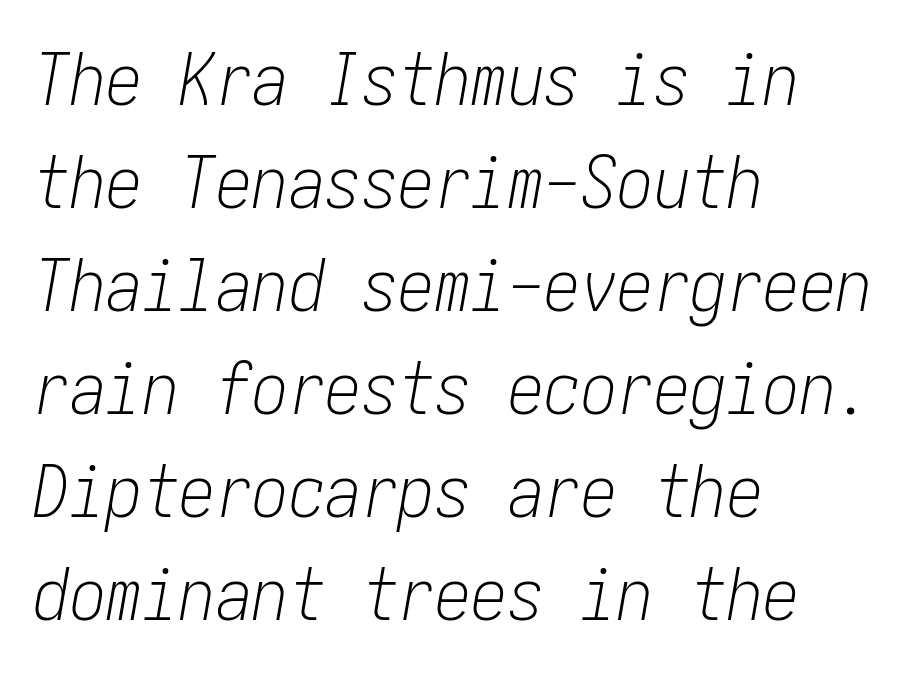
{"italic": "yes", "lean": "right", "slant_degrees": 10, "bold": "no", "weight": "light", "width": "condensed", "stroke_contrast": "low", "x_height": "medium", "underline": "no", "align": "left", "line_spacing": "normal", "line_spacing_ratio": 1.41, "letter_spacing": "normal", "letter_spacing_em": 0.0, "glyph_px": 73}
